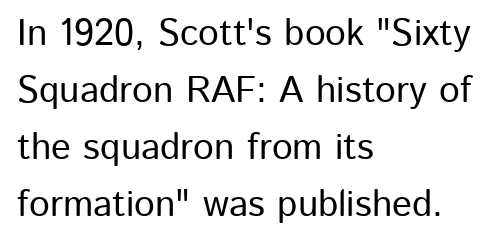
{"serif": "no", "italic": "no", "width": "normal", "stroke_contrast": "low", "x_height": "medium", "monospaced": "no", "underline": "no", "align": "left", "line_spacing": "normal", "line_spacing_ratio": 1.54, "letter_spacing": "normal", "letter_spacing_em": 0.0, "glyph_px": 37}
